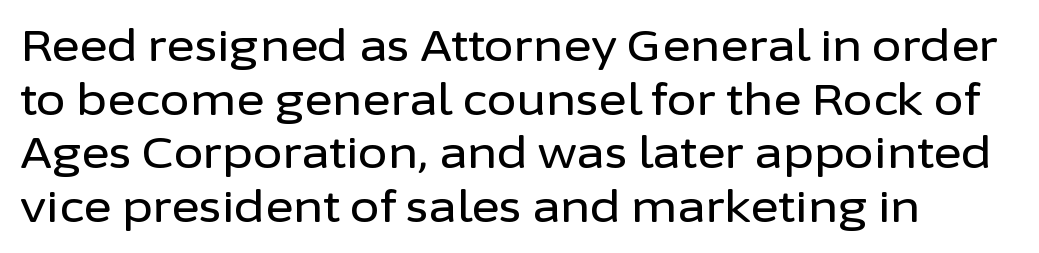
The image shows 43 px sans-serif type, upright; set normal line spacing (1.25x), normal letter spacing, not underlined; low stroke contrast and a medium x-height.
